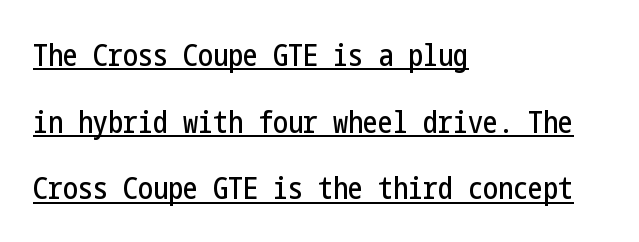
{"serif": "no", "italic": "no", "width": "condensed", "stroke_contrast": "low", "x_height": "medium", "underline": "yes", "align": "left", "line_spacing": "loose", "line_spacing_ratio": 2.22, "letter_spacing": "normal", "letter_spacing_em": 0.0, "glyph_px": 30}
